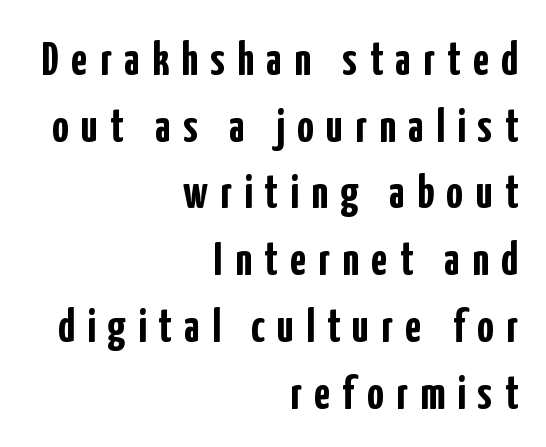
Q: Is the text bold? A: Yes.
Q: Is the text italic (slanted)? A: No, it is upright.
Q: Is the typeface a serif or a sans-serif typeface? A: Sans-serif.
Q: Is the text underlined? A: No.
Q: How is the paragraph aligned? A: Right-aligned.
Q: Is the spacing between letters normal or unusually wide? A: Unusually wide.
Q: Is the spacing between lines tight, normal or loose? A: Normal.
Q: Width (condensed, normal, or wide)? A: Condensed.
Q: Stroke contrast? A: Low.
Q: x-height? A: Medium.
Q: Monospaced? A: No.
